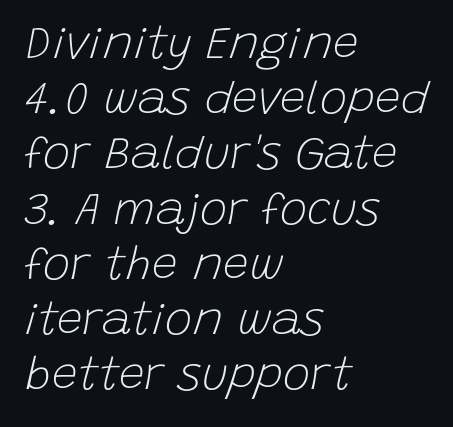
{"italic": "yes", "lean": "right", "slant_degrees": 15, "bold": "no", "weight": "light", "width": "normal", "stroke_contrast": "low", "x_height": "large", "monospaced": "no", "underline": "no", "align": "left", "line_spacing_ratio": 1.2, "letter_spacing": "normal", "letter_spacing_em": 0.0, "glyph_px": 46}
